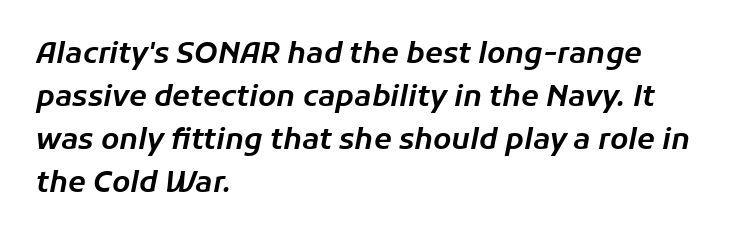
{"italic": "yes", "lean": "right", "slant_degrees": 11, "width": "normal", "stroke_contrast": "low", "x_height": "medium", "monospaced": "no", "underline": "no", "align": "left", "line_spacing": "normal", "line_spacing_ratio": 1.48, "letter_spacing": "normal", "letter_spacing_em": 0.0, "glyph_px": 29}
